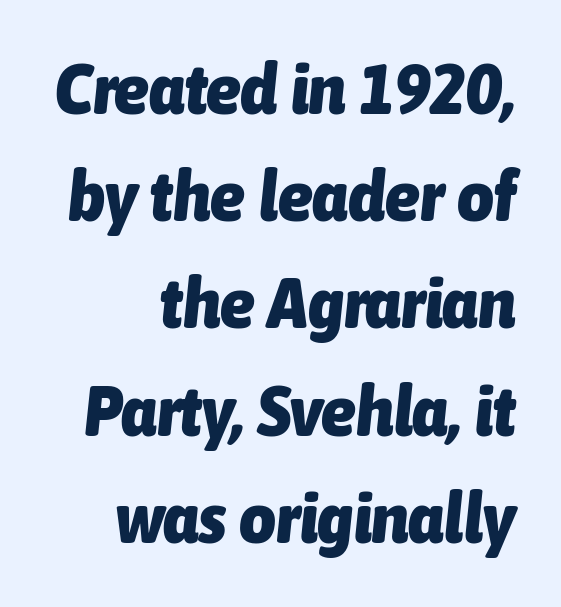
Q: Is the text bold? A: Yes.
Q: Is the text italic (slanted)? A: Yes, it leans right by about 6 degrees.
Q: Is the text underlined? A: No.
Q: How is the paragraph aligned? A: Right-aligned.
Q: Is the spacing between letters normal or unusually wide? A: Normal.
Q: Is the spacing between lines tight, normal or loose? A: Normal.
Q: Width (condensed, normal, or wide)? A: Condensed.
Q: Stroke contrast? A: Low.
Q: x-height? A: Medium.
Q: Monospaced? A: No.
